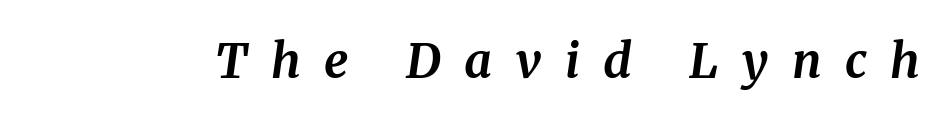
This rendering widens character spacing well past its baseline value. Each letter keeps its own natural width here, so spacing adapts to shape. Style check: oblique. The foot of each line stays bare and open. To sum up the face: it has serifs.
